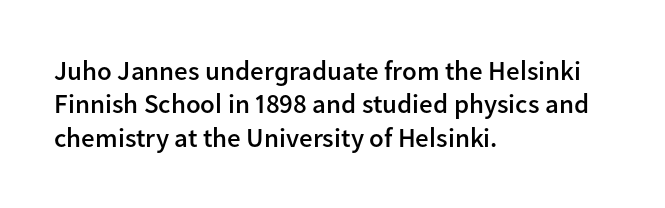
The image shows 27 px text type, upright; set left-aligned, line spacing 1.24x, normal letter spacing, not underlined.
